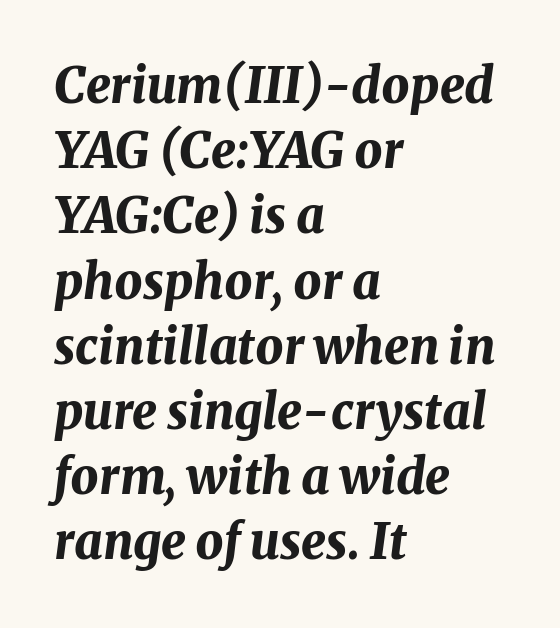
The image shows 49 px bold type, italic (leaning right); set left-aligned, normal line spacing (1.33x), normal letter spacing, not underlined; medium stroke contrast and a medium x-height.
